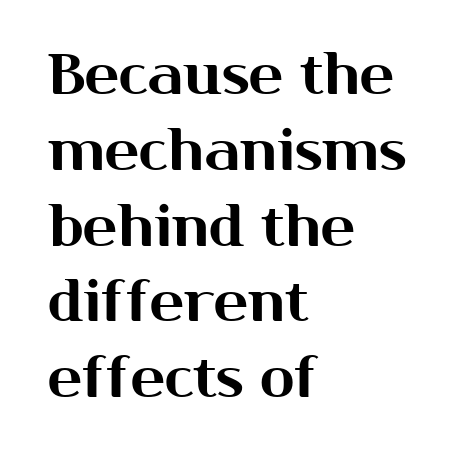
The image shows 57 px sans-serif type, upright; set left-aligned, normal line spacing (1.33x), normal letter spacing, not underlined; medium stroke contrast and a medium x-height.
